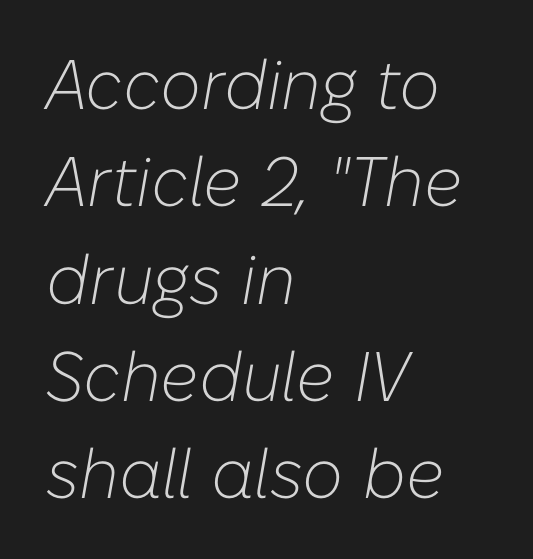
Q: Is the text bold? A: No.
Q: Is the text italic (slanted)? A: Yes, it leans right by about 10 degrees.
Q: Is the text underlined? A: No.
Q: How is the paragraph aligned? A: Left-aligned.
Q: Is the spacing between letters normal or unusually wide? A: Normal.
Q: Is the spacing between lines tight, normal or loose? A: Normal.
Q: Width (condensed, normal, or wide)? A: Normal.
Q: Stroke contrast? A: Low.
Q: x-height? A: Medium.
Q: Monospaced? A: No.
